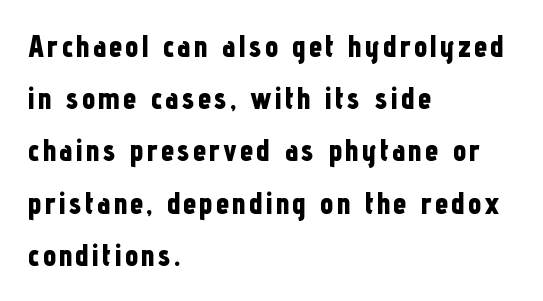
Q: Is the text bold? A: Yes.
Q: Is the text italic (slanted)? A: No, it is upright.
Q: Is the typeface a serif or a sans-serif typeface? A: Sans-serif.
Q: Is the text underlined? A: No.
Q: How is the paragraph aligned? A: Left-aligned.
Q: Width (condensed, normal, or wide)? A: Condensed.
Q: Stroke contrast? A: Low.
Q: x-height? A: Medium.
Q: Monospaced? A: No.
